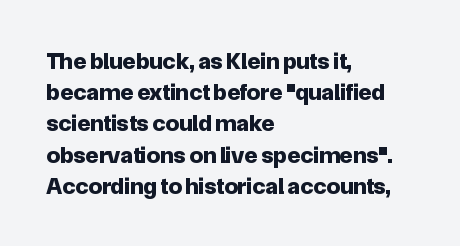
Q: Is the text bold? A: Yes.
Q: Is the text italic (slanted)? A: No, it is upright.
Q: Is the text underlined? A: No.
Q: How is the paragraph aligned? A: Left-aligned.
Q: Is the spacing between letters normal or unusually wide? A: Normal.
Q: Is the spacing between lines tight, normal or loose? A: Normal.
